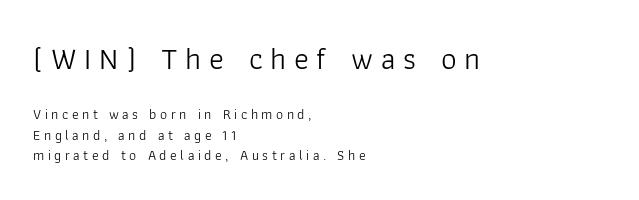
Q: Is the text bold? A: No.
Q: Is the text italic (slanted)? A: No, it is upright.
Q: Is the typeface a serif or a sans-serif typeface? A: Sans-serif.
Q: Is the text underlined? A: No.
Q: How is the paragraph aligned? A: Left-aligned.
Q: Is the spacing between letters normal or unusually wide? A: Unusually wide.
Q: Is the spacing between lines tight, normal or loose? A: Normal.
Q: Which block of text is set in a larger size, the first (top) or the second (bottom)? A: The first (top) one.
Q: Width (condensed, normal, or wide)? A: Normal.
Q: Stroke contrast? A: Low.
Q: x-height? A: Medium.
Q: Monospaced? A: No.
